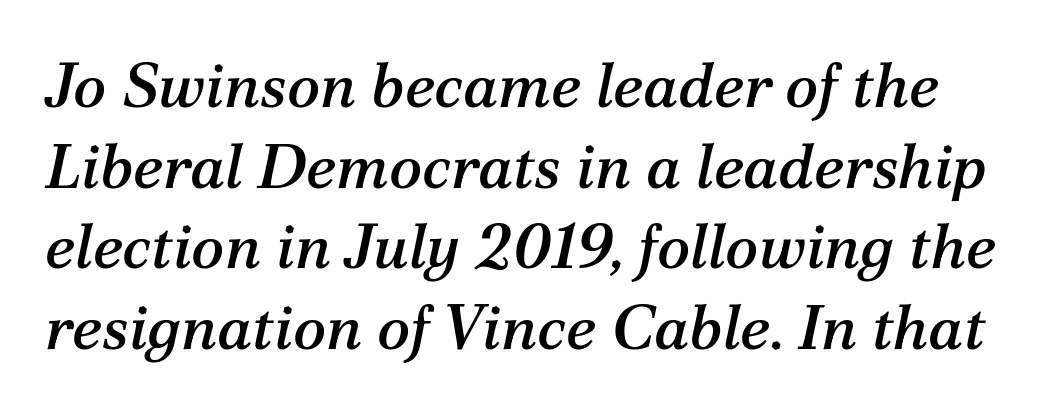
{"serif": "yes", "italic": "yes", "lean": "right", "slant_degrees": 12, "width": "normal", "stroke_contrast": "medium", "x_height": "medium", "monospaced": "no", "underline": "no", "line_spacing": "normal", "line_spacing_ratio": 1.3, "letter_spacing": "normal", "letter_spacing_em": 0.0, "glyph_px": 62}
